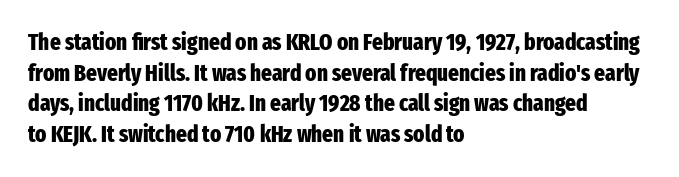
{"italic": "no", "bold": "yes", "underline": "no", "align": "left", "line_spacing": "normal", "line_spacing_ratio": 1.33, "letter_spacing": "normal", "letter_spacing_em": 0.0, "glyph_px": 23}
